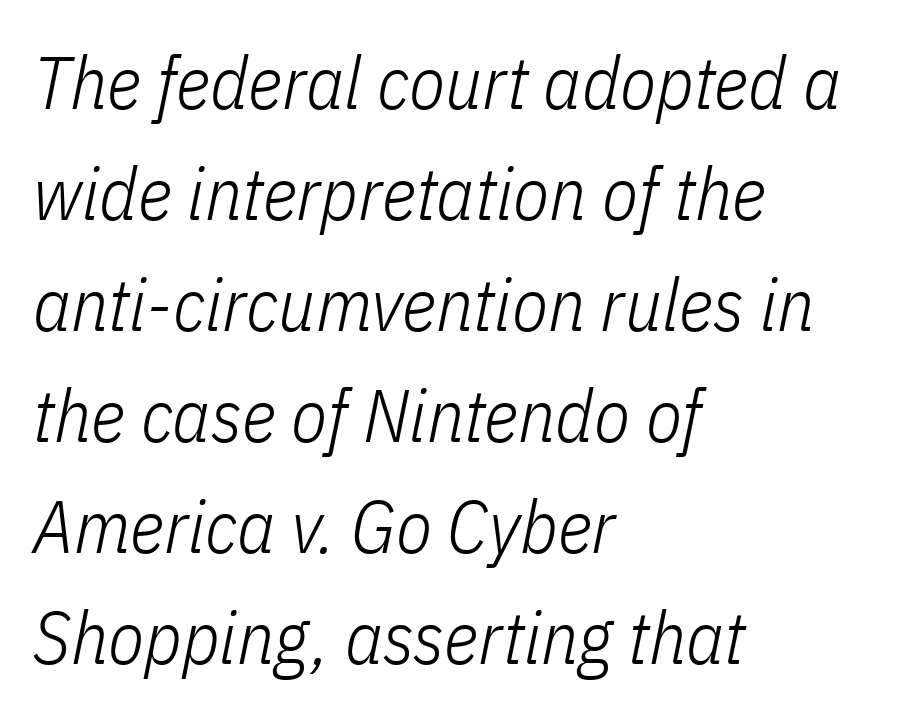
The image shows 74 px light, condensed type, italic (leaning right); set left-aligned, normal line spacing (1.5x), normal letter spacing, not underlined; low stroke contrast and a medium x-height.
